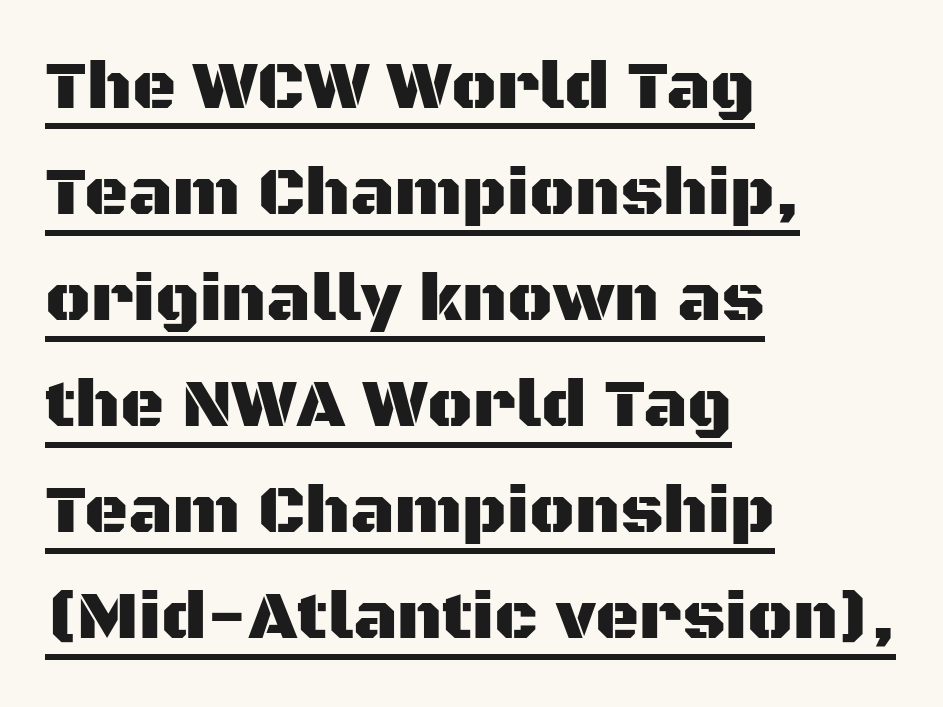
The image shows 68 px sans-serif type, upright; set left-aligned, normal line spacing (1.56x), normal letter spacing, underlined; medium stroke contrast and a large x-height.
